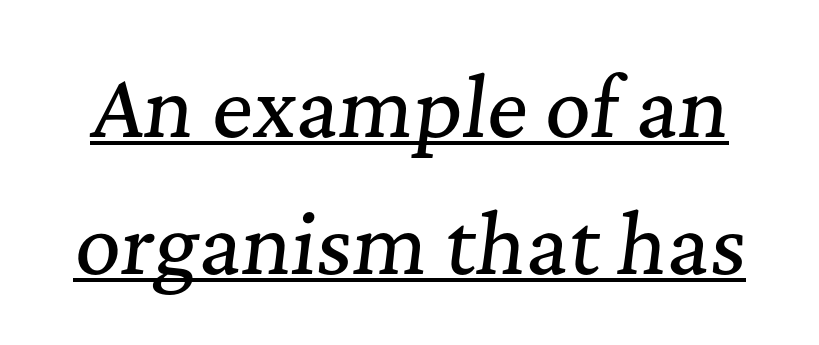
{"serif": "yes", "italic": "yes", "lean": "right", "slant_degrees": 7, "width": "normal", "stroke_contrast": "medium", "x_height": "medium", "monospaced": "no", "underline": "yes", "line_spacing_ratio": 1.73, "letter_spacing": "normal", "letter_spacing_em": 0.0, "glyph_px": 79}
